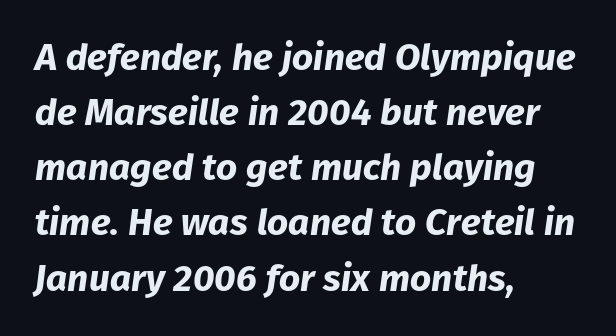
The image shows 37 px bold type, italic (leaning right); set left-aligned, normal line spacing (1.49x), normal letter spacing, not underlined; low stroke contrast and a medium x-height.
